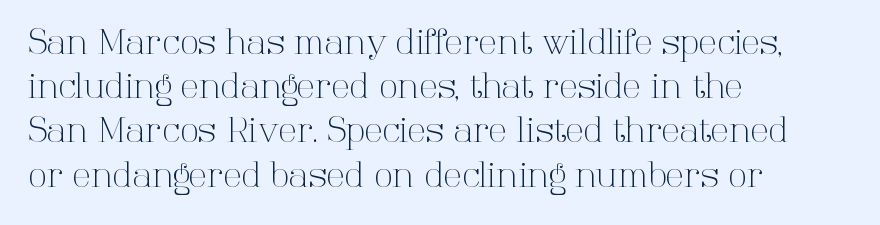
The image shows 34 px light serif type, upright; set left-aligned, normal line spacing (1.3x), normal letter spacing, not underlined; high stroke contrast and a medium x-height.
